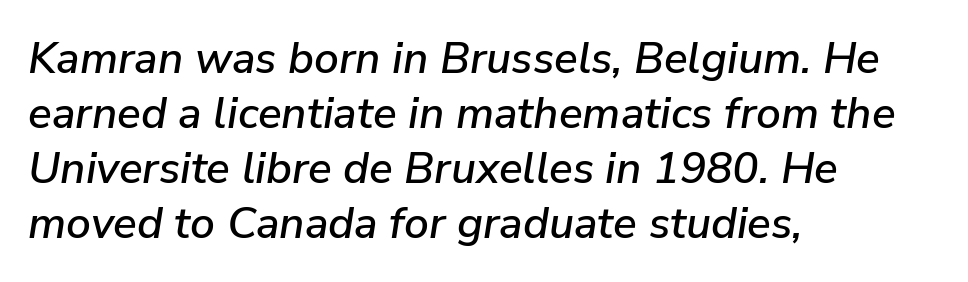
{"italic": "yes", "lean": "right", "slant_degrees": 9, "width": "normal", "stroke_contrast": "low", "x_height": "medium", "monospaced": "no", "underline": "no", "align": "left", "line_spacing": "normal", "line_spacing_ratio": 1.25, "letter_spacing": "normal", "letter_spacing_em": 0.0, "glyph_px": 44}
